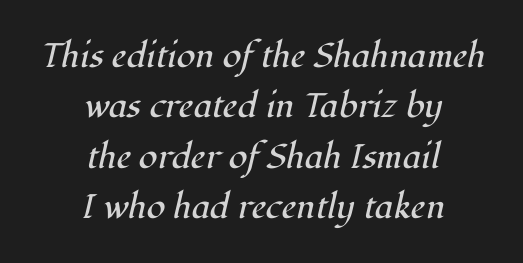
{"serif": "yes", "italic": "yes", "lean": "right", "slant_degrees": 12, "bold": "no", "weight": "regular", "width": "normal", "stroke_contrast": "high", "x_height": "medium", "monospaced": "no", "underline": "no", "align": "center", "line_spacing": "normal", "line_spacing_ratio": 1.48, "letter_spacing": "normal", "letter_spacing_em": 0.0, "glyph_px": 34}
